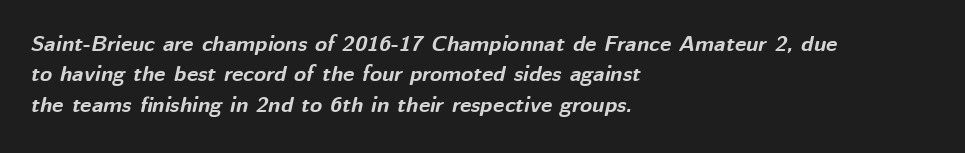
Q: Is the text bold? A: Yes.
Q: Is the text italic (slanted)? A: Yes, it leans right by about 12 degrees.
Q: Is the text underlined? A: No.
Q: How is the paragraph aligned? A: Left-aligned.
Q: Is the spacing between letters normal or unusually wide? A: Normal.
Q: Is the spacing between lines tight, normal or loose? A: Normal.
